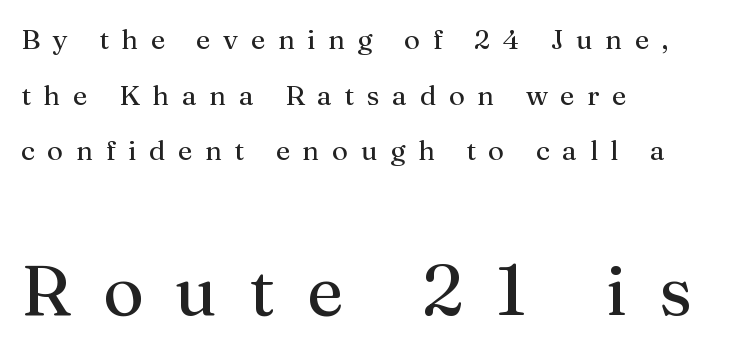
{"serif": "yes", "italic": "no", "bold": "no", "weight": "regular", "width": "normal", "stroke_contrast": "medium", "x_height": "medium", "monospaced": "no", "underline": "no", "align": "left", "line_spacing": "loose", "line_spacing_ratio": 1.99, "letter_spacing": "wide", "letter_spacing_em": 0.45, "larger_block": "second", "size_ratio": 2.54, "glyph_px": 71}
